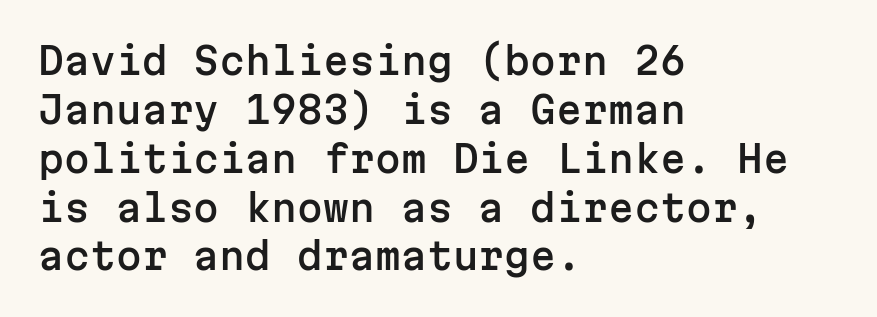
Line beginnings align vertically; line endings do not. Every stem runs plumb, perpendicular to the baseline. The rendering uses a moderate line-height, typical for paragraphs. Fixed-width glyphs throughout — classic coding-font behaviour.
